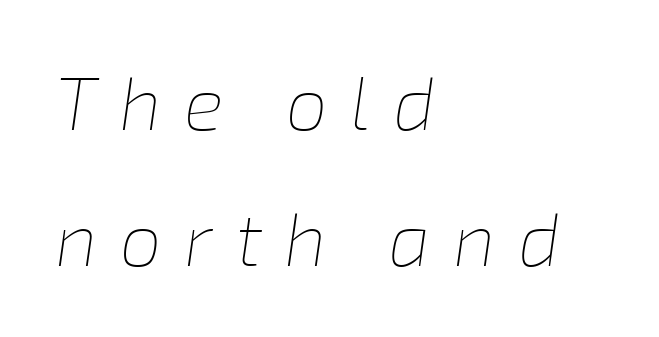
Q: Is the text bold? A: No.
Q: Is the text italic (slanted)? A: Yes, it leans right by about 8 degrees.
Q: Is the text underlined? A: No.
Q: How is the paragraph aligned? A: Left-aligned.
Q: Is the spacing between letters normal or unusually wide? A: Unusually wide.
Q: Width (condensed, normal, or wide)? A: Normal.
Q: Stroke contrast? A: Low.
Q: x-height? A: Medium.
Q: Monospaced? A: No.
